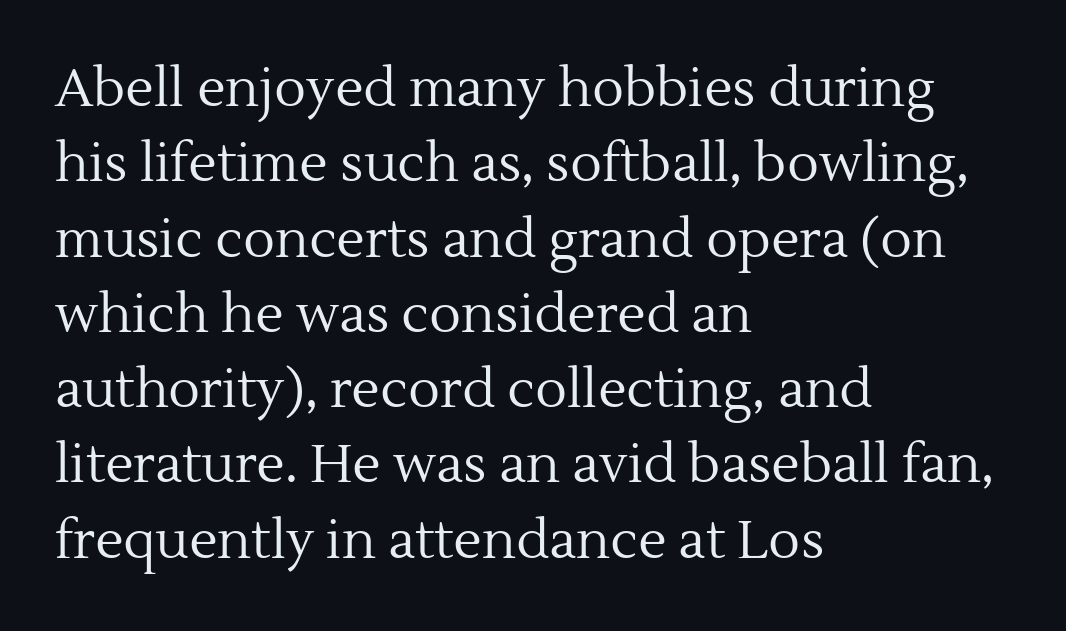
Q: Is the text bold? A: No.
Q: Is the text italic (slanted)? A: No, it is upright.
Q: Is the typeface a serif or a sans-serif typeface? A: Serif.
Q: Is the text underlined? A: No.
Q: How is the paragraph aligned? A: Left-aligned.
Q: Is the spacing between letters normal or unusually wide? A: Normal.
Q: Is the spacing between lines tight, normal or loose? A: Normal.
Q: Width (condensed, normal, or wide)? A: Normal.
Q: x-height? A: Medium.
Q: Monospaced? A: No.
